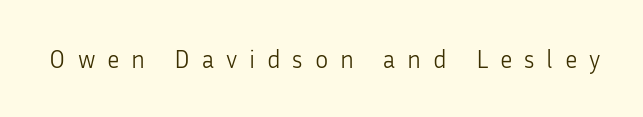
The gaps between neighbouring characters are conspicuously large. These lines were composed using upright roman letters. Weight: not bold — regular or lighter. The passage shown is not underscored anywhere.
